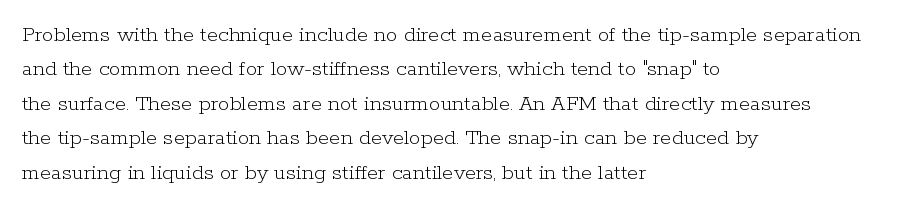
{"italic": "no", "bold": "no", "underline": "no", "align": "left", "line_spacing": "normal", "line_spacing_ratio": 1.5, "letter_spacing": "normal", "letter_spacing_em": 0.0, "glyph_px": 23}
